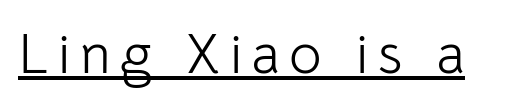
{"serif": "no", "italic": "no", "bold": "no", "weight": "light", "width": "normal", "stroke_contrast": "low", "x_height": "medium", "monospaced": "no", "underline": "yes", "glyph_px": 56}
